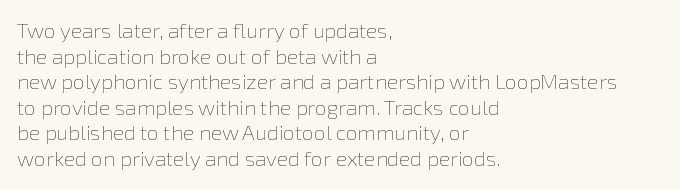
The image shows 21 px text type, upright; set left-aligned, line spacing 1.22x, normal letter spacing, not underlined.
